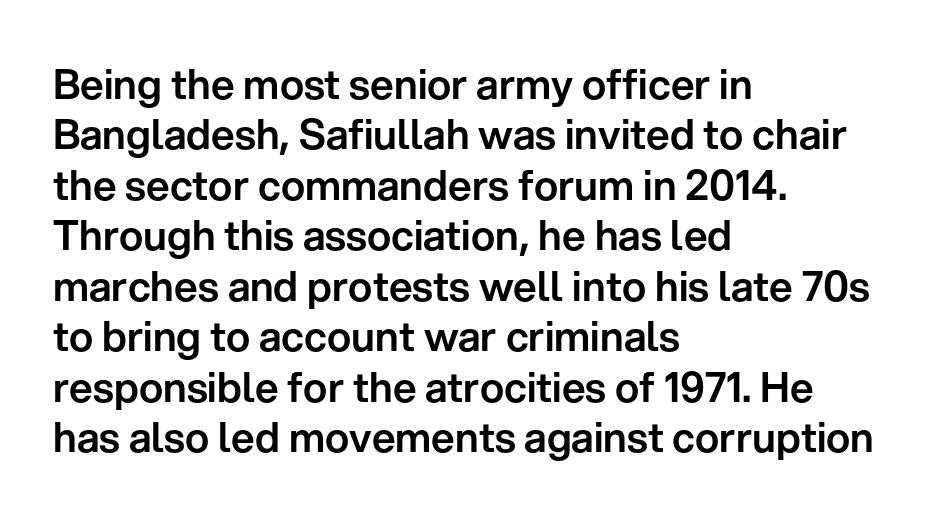
The image shows 41 px sans-serif type, upright; set left-aligned, line spacing 1.23x, normal letter spacing, not underlined; low stroke contrast and a medium x-height.
